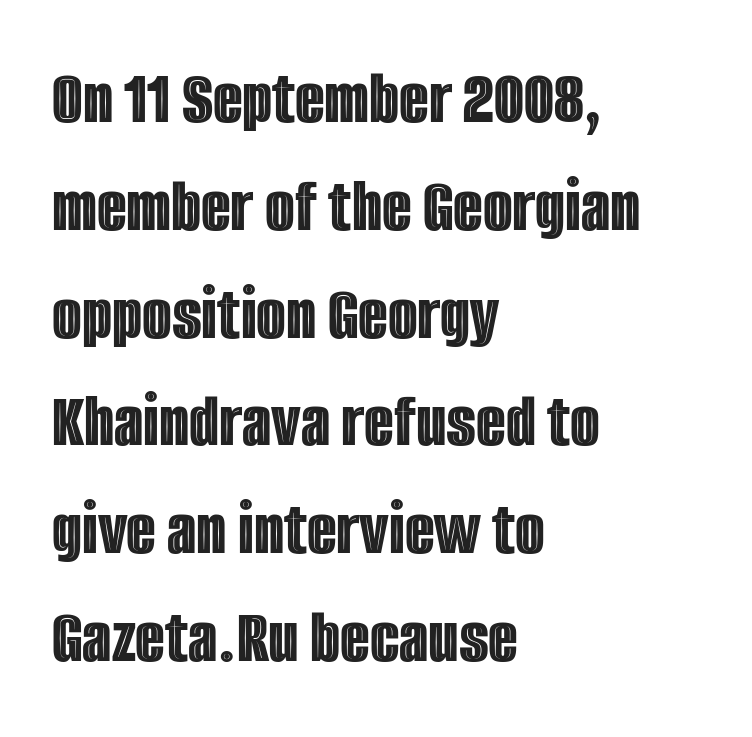
Q: Is the text italic (slanted)? A: No, it is upright.
Q: Is the text underlined? A: No.
Q: How is the paragraph aligned? A: Left-aligned.
Q: Is the spacing between letters normal or unusually wide? A: Normal.
Q: Is the spacing between lines tight, normal or loose? A: Normal.
Q: Width (condensed, normal, or wide)? A: Condensed.
Q: x-height? A: Large.
Q: Monospaced? A: No.
